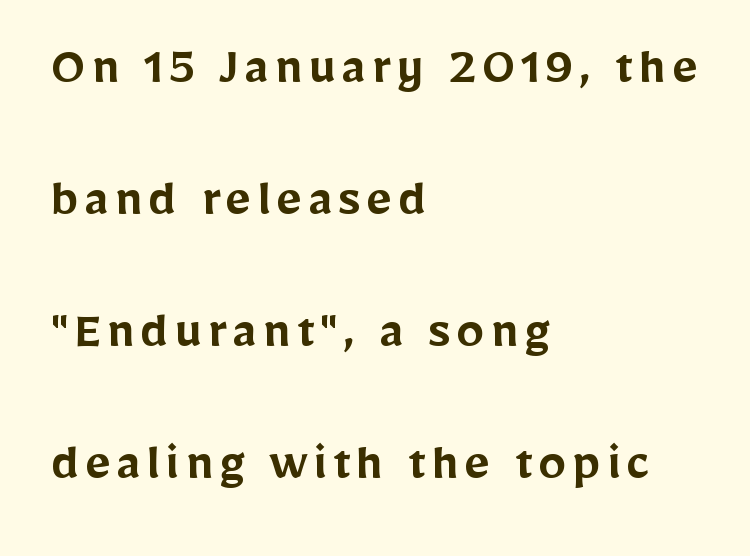
{"serif": "no", "italic": "no", "bold": "semi", "weight": "semibold", "width": "normal", "stroke_contrast": "low", "x_height": "medium", "monospaced": "no", "underline": "no", "align": "left", "line_spacing": "loose", "line_spacing_ratio": 2.36, "glyph_px": 56}
